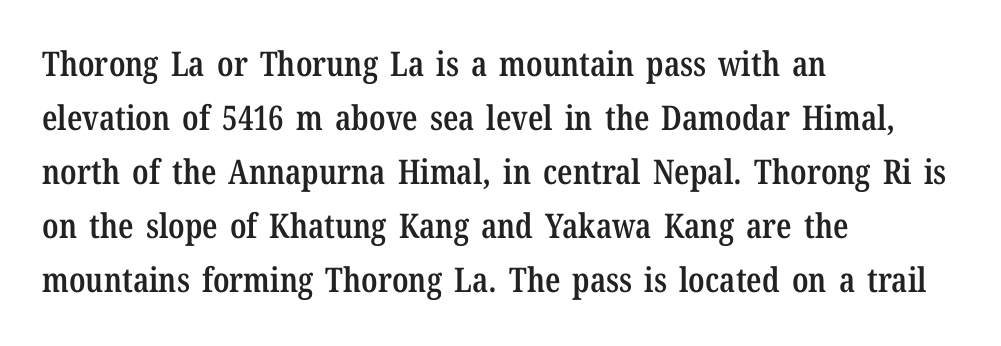
The image shows 34 px semibold, condensed serif type, upright; set left-aligned, normal line spacing (1.59x), normal letter spacing, not underlined; low stroke contrast and a medium x-height.
